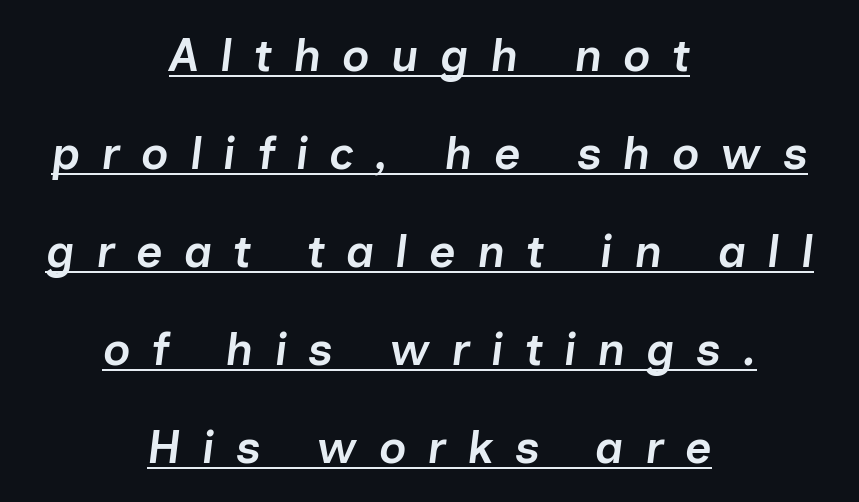
{"italic": "yes", "lean": "right", "slant_degrees": 7, "bold": "semi", "weight": "semibold", "width": "normal", "stroke_contrast": "low", "x_height": "medium", "monospaced": "no", "underline": "yes", "align": "center", "line_spacing": "loose", "line_spacing_ratio": 2.13, "letter_spacing": "wide", "letter_spacing_em": 0.46, "glyph_px": 46}
